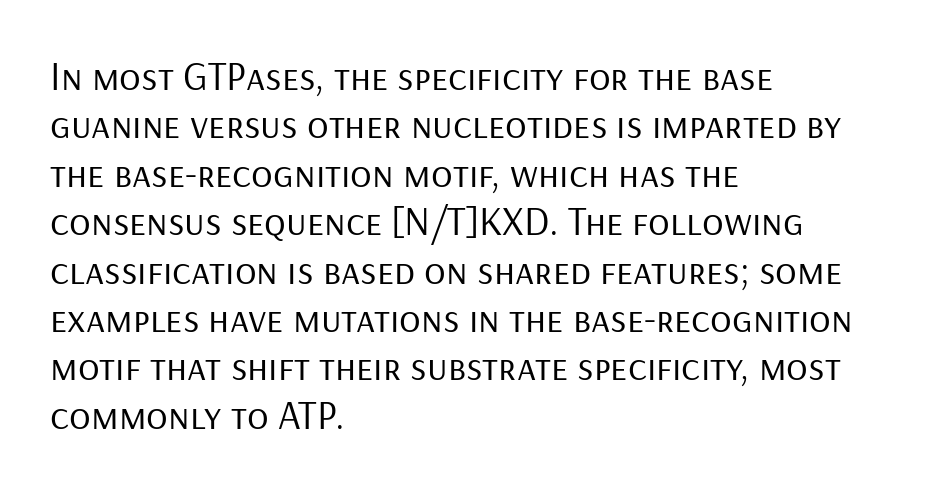
The specimen omits any rule beneath the text block's lines. Quick note: not italic, upright. Teacher's note: observe the even left margin — that is flush-left alignment. You can tell from the bare stems that sans-serif type was used. Character widths vary here, with narrow letters taking less room than wide ones.
